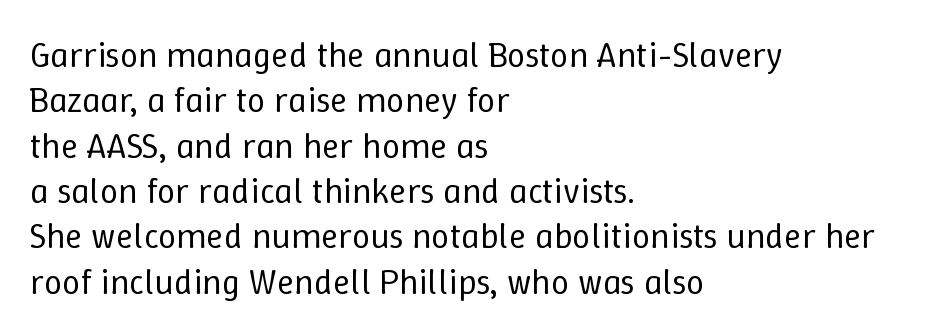
The rows are spaced the way most documents space them. Varying glyph widths throughout — classic text-font behaviour. Anything drawn beneath the words? Only blank space. The lettering holds an erect, upright posture throughout.
